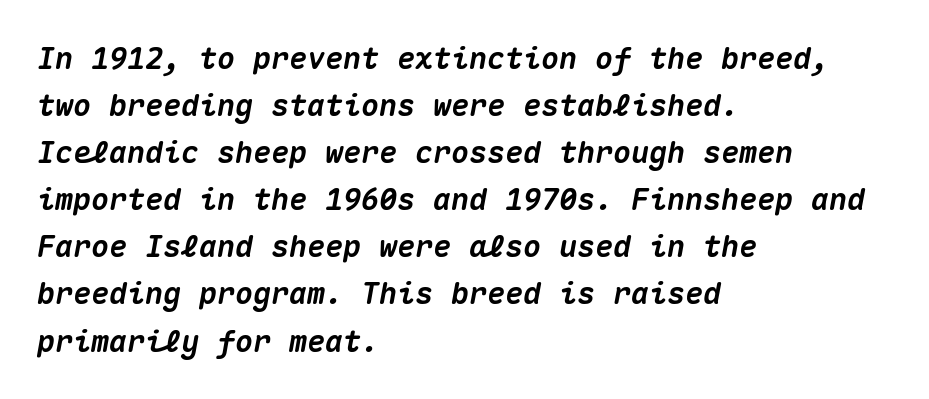
Every character here occupies the same horizontal width, giving the sample a typewriter-like rhythm. One glance says typical: line gaps are just what's usual. Between one letter and the next there's only the usual sliver of space. Typeset ragged right — the left edge is the straight one. How heavy is the stroke? Heavy — this is a bold.
